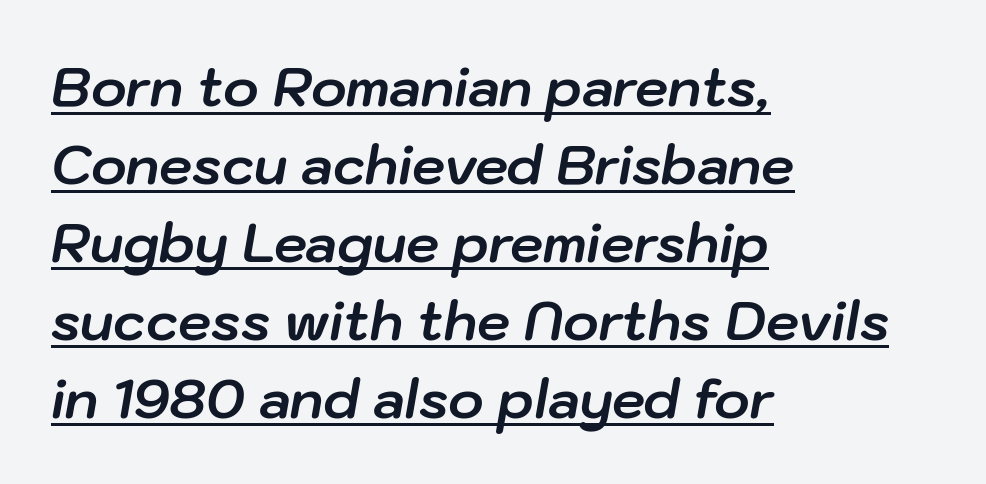
The image shows 53 px bold type, italic (leaning right); set left-aligned, normal line spacing (1.47x), normal letter spacing, underlined; low stroke contrast and a medium x-height.
